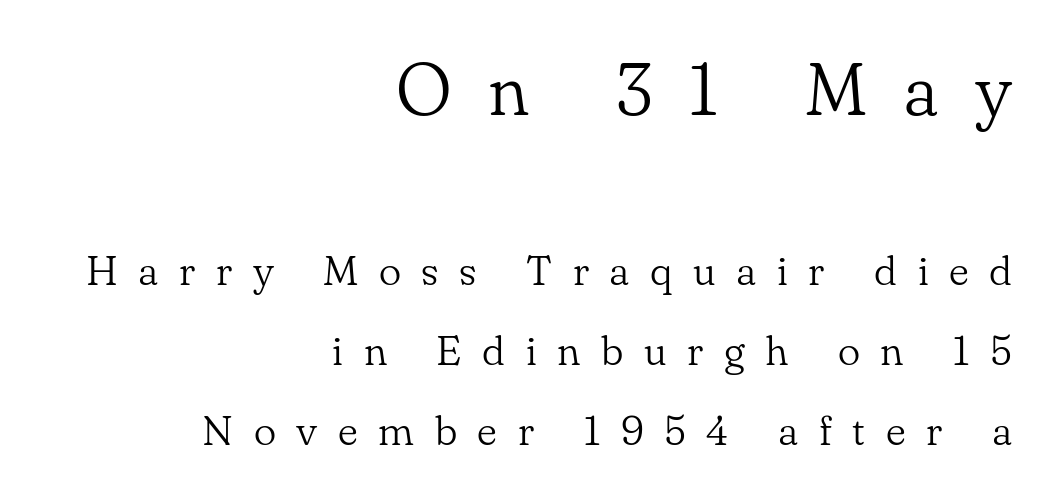
The letters in the upper block stand taller than those in the block below. Caption: expanded tracking, letters set apart. These lines stack with their right ends in a neat column. You could not count columns in this text — the font is proportionally spaced.
